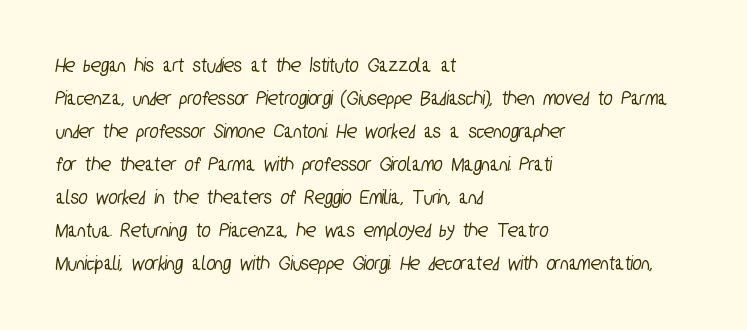
Q: Is the text underlined? A: No.
Q: How is the paragraph aligned? A: Left-aligned.
Q: Is the spacing between letters normal or unusually wide? A: Normal.
Q: Is the spacing between lines tight, normal or loose? A: Normal.
